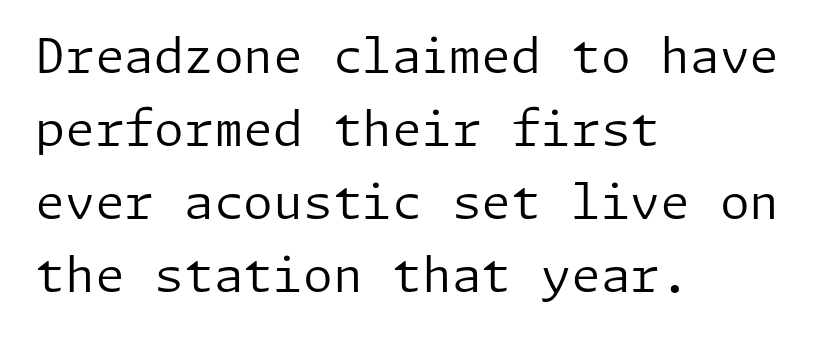
These lines keep a tight, regular rhythm from letter to letter. Type without underlining. Vertical stems look standard width or narrower in stroke. No feet cap the strokes, marking this as sans-serif type.
